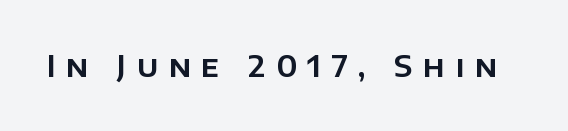
Q: Is the text italic (slanted)? A: No, it is upright.
Q: Is the typeface a serif or a sans-serif typeface? A: Sans-serif.
Q: Is the text underlined? A: No.
Q: Is the spacing between letters normal or unusually wide? A: Unusually wide.
Q: Width (condensed, normal, or wide)? A: Normal.
Q: Stroke contrast? A: Low.
Q: x-height? A: Large.
Q: Monospaced? A: No.
